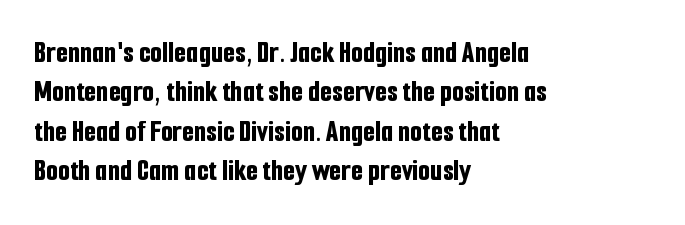
Q: Is the text bold? A: Yes.
Q: Is the text italic (slanted)? A: No, it is upright.
Q: Is the typeface a serif or a sans-serif typeface? A: Sans-serif.
Q: Is the text underlined? A: No.
Q: How is the paragraph aligned? A: Left-aligned.
Q: Is the spacing between letters normal or unusually wide? A: Normal.
Q: Is the spacing between lines tight, normal or loose? A: Normal.
Q: Width (condensed, normal, or wide)? A: Condensed.
Q: Stroke contrast? A: Low.
Q: x-height? A: Medium.
Q: Monospaced? A: No.
